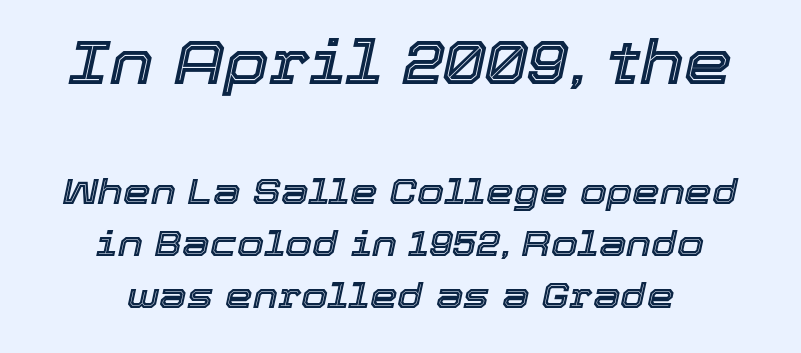
Does extra space separate the letters? No, they use regular spacing. The typesetter chose a symmetrical, centered arrangement here. There's an unmistakable incline to the writing here. Only glyphs here, with clear space below each row. Baseline-to-baseline distance is the conventional proportion of letter height.
